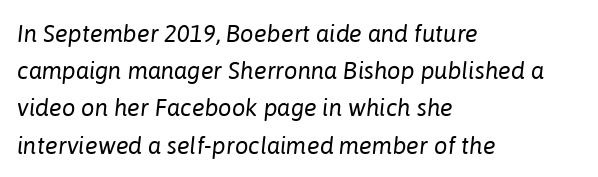
{"italic": "yes", "lean": "right", "slant_degrees": 6, "bold": "no", "underline": "no", "align": "left", "line_spacing": "normal", "line_spacing_ratio": 1.55, "letter_spacing": "normal", "letter_spacing_em": 0.0, "glyph_px": 24}
